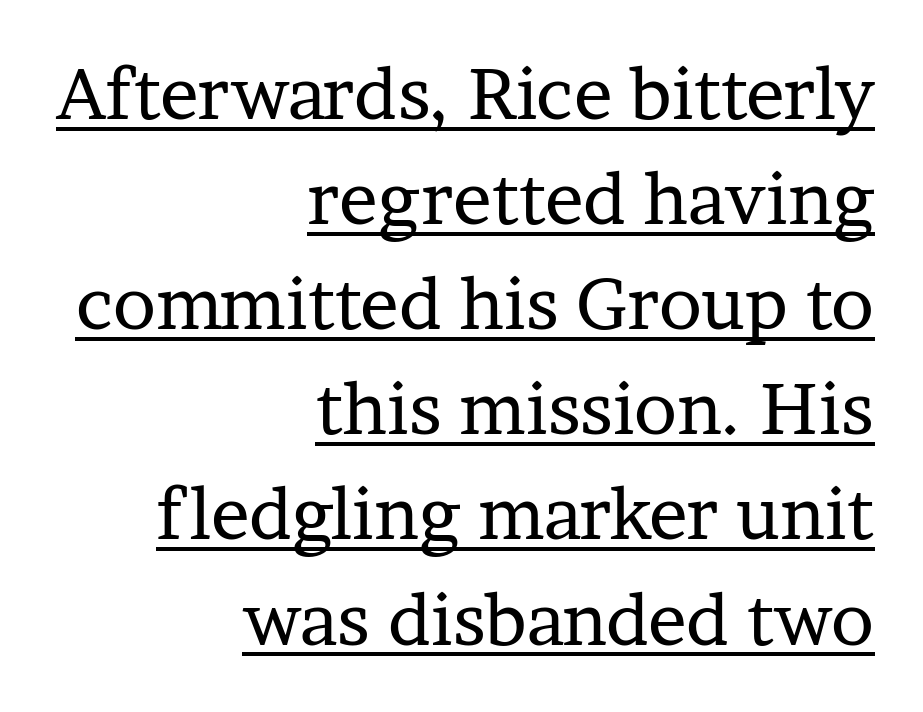
{"serif": "yes", "italic": "no", "bold": "no", "weight": "regular", "width": "normal", "stroke_contrast": "low", "x_height": "medium", "monospaced": "no", "underline": "yes", "align": "right", "line_spacing": "normal", "line_spacing_ratio": 1.46, "letter_spacing": "normal", "letter_spacing_em": 0.0, "glyph_px": 72}
